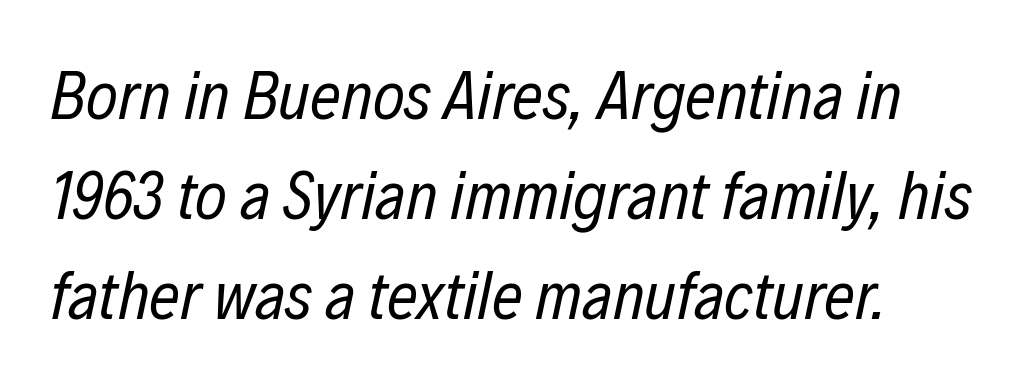
The image shows 68 px regular-weight, condensed type, italic (leaning right); set left-aligned, normal line spacing (1.47x), normal letter spacing, not underlined; low stroke contrast and a medium x-height.
